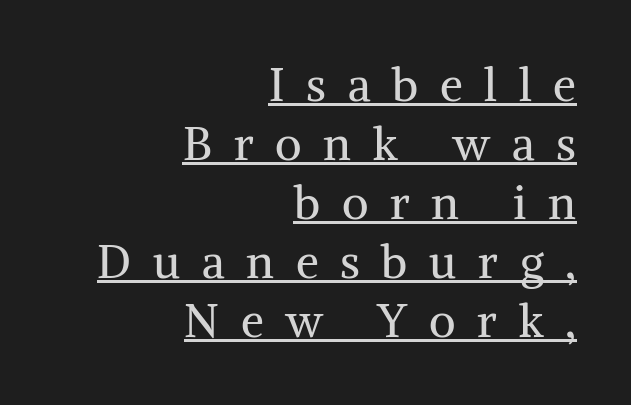
Q: Is the text bold? A: No.
Q: Is the text italic (slanted)? A: No, it is upright.
Q: Is the typeface a serif or a sans-serif typeface? A: Serif.
Q: Is the text underlined? A: Yes.
Q: How is the paragraph aligned? A: Right-aligned.
Q: Is the spacing between letters normal or unusually wide? A: Unusually wide.
Q: Is the spacing between lines tight, normal or loose? A: Normal.
Q: Width (condensed, normal, or wide)? A: Normal.
Q: Stroke contrast? A: Medium.
Q: x-height? A: Medium.
Q: Monospaced? A: No.
